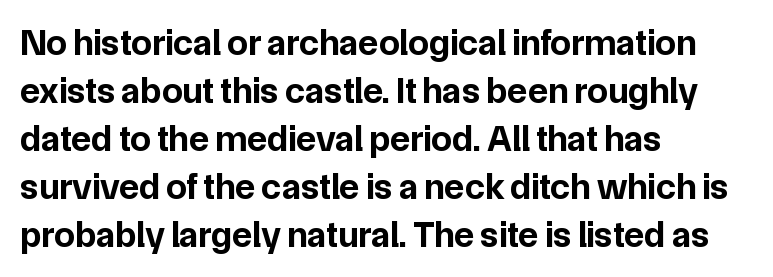
The image shows 37 px bold sans-serif type, upright; set left-aligned, normal line spacing (1.3x), normal letter spacing, not underlined; low stroke contrast and a medium x-height.
